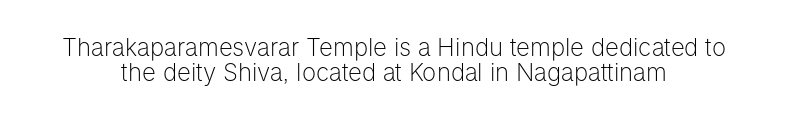
The image shows 24 px text type, upright; set centered, tight line spacing (1.05x), normal letter spacing, not underlined.
